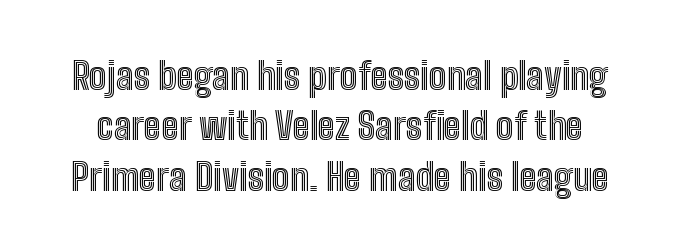
Caption: standard tracking, unaltered. Plain, unruled lines of type. Tall strokes in this sample are plumb rather than angled. Do the characters align in a grid? No, the font is proportional. The space between consecutive lines is moderate.
